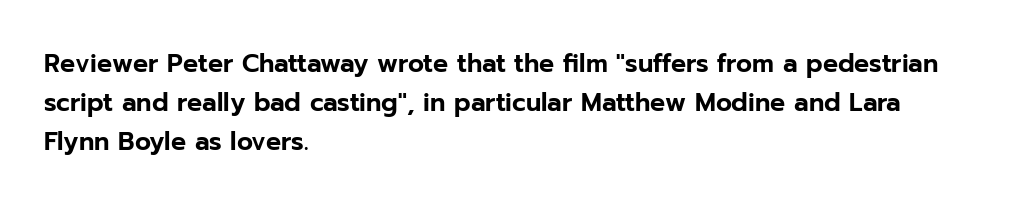
The image shows 25 px text type, upright; set left-aligned, normal line spacing (1.57x), normal letter spacing, not underlined.
